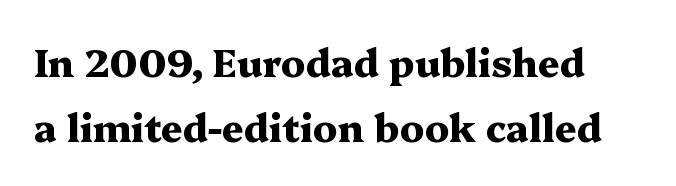
{"serif": "yes", "italic": "no", "bold": "yes", "weight": "heavy", "width": "wide", "stroke_contrast": "medium", "x_height": "medium", "monospaced": "no", "underline": "no", "line_spacing": "normal", "line_spacing_ratio": 1.7, "letter_spacing": "normal", "letter_spacing_em": 0.0, "glyph_px": 38}
